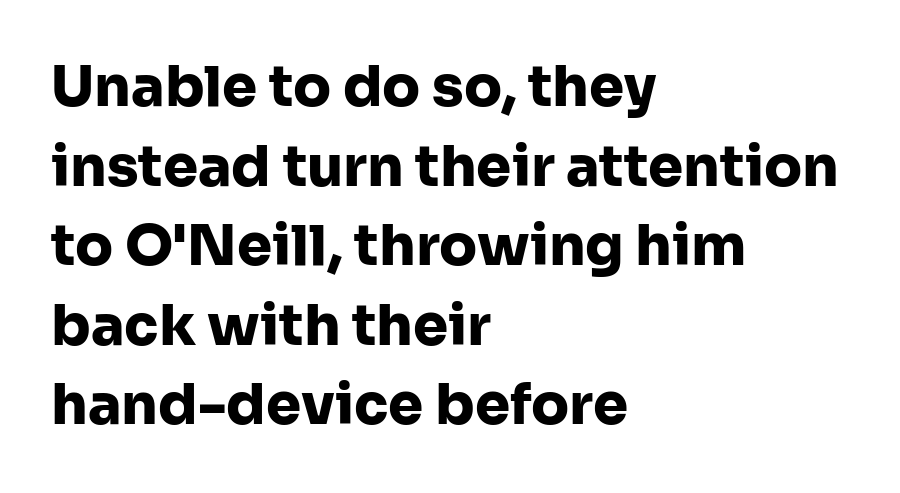
Q: Is the text bold? A: Yes.
Q: Is the text italic (slanted)? A: No, it is upright.
Q: Is the typeface a serif or a sans-serif typeface? A: Sans-serif.
Q: Is the text underlined? A: No.
Q: How is the paragraph aligned? A: Left-aligned.
Q: Is the spacing between letters normal or unusually wide? A: Normal.
Q: Is the spacing between lines tight, normal or loose? A: Normal.
Q: Width (condensed, normal, or wide)? A: Normal.
Q: Stroke contrast? A: Low.
Q: x-height? A: Medium.
Q: Monospaced? A: No.
